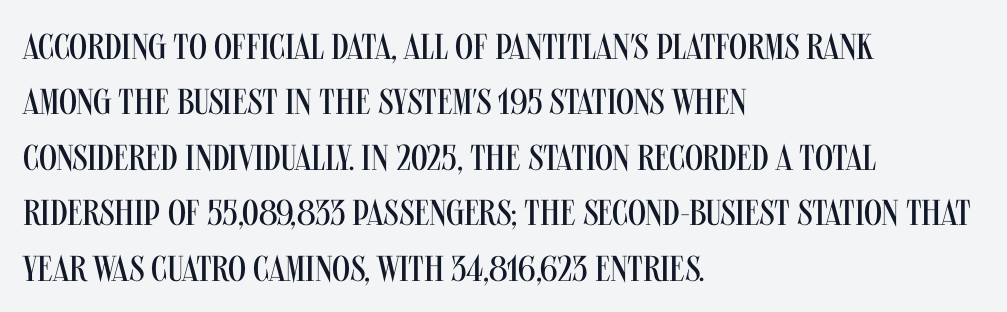
The image shows 36 px regular-weight, condensed sans-serif type, upright; set left-aligned, normal line spacing (1.54x), normal letter spacing, not underlined; medium stroke contrast and a large x-height.
